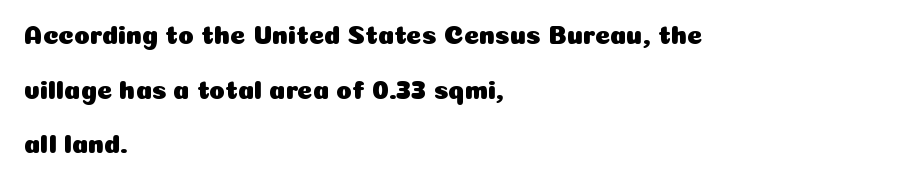
{"italic": "no", "underline": "no", "align": "left", "line_spacing": "loose", "line_spacing_ratio": 2.1, "letter_spacing": "normal", "letter_spacing_em": 0.0, "glyph_px": 26}
